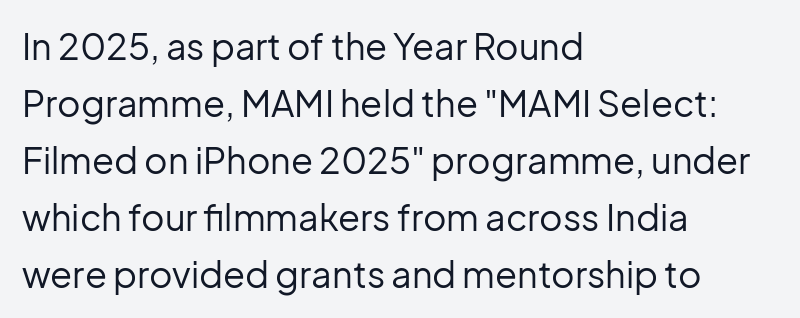
{"serif": "no", "italic": "no", "bold": "no", "weight": "regular", "width": "normal", "stroke_contrast": "low", "x_height": "medium", "monospaced": "no", "underline": "no", "align": "left", "line_spacing": "normal", "line_spacing_ratio": 1.58, "letter_spacing": "normal", "letter_spacing_em": 0.0, "glyph_px": 36}
